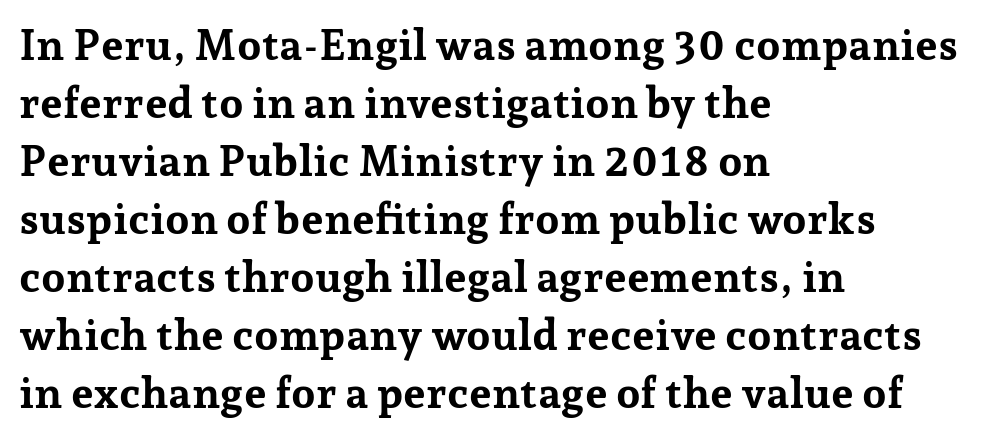
{"serif": "yes", "italic": "no", "bold": "yes", "weight": "bold", "width": "normal", "stroke_contrast": "low", "x_height": "medium", "monospaced": "no", "underline": "no", "align": "left", "line_spacing": "normal", "line_spacing_ratio": 1.35, "letter_spacing": "normal", "letter_spacing_em": 0.0, "glyph_px": 43}
